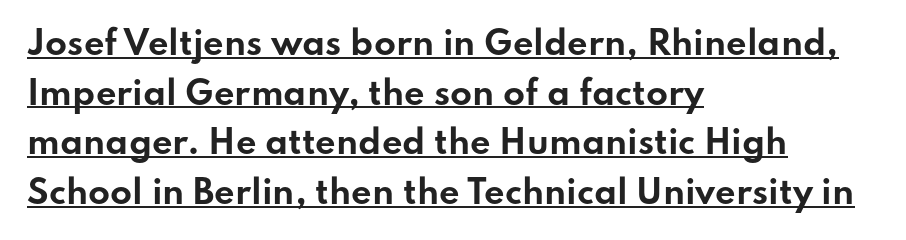
The image shows 32 px bold, wide sans-serif type, upright; set left-aligned, normal line spacing (1.55x), normal letter spacing, underlined; low stroke contrast and a small x-height.
